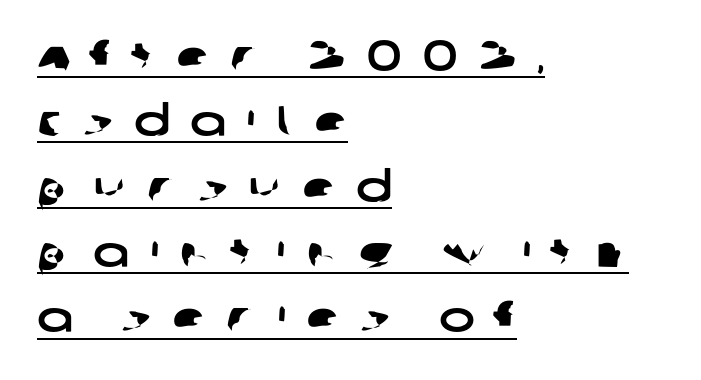
The image shows 43 px wide sans-serif type; set left-aligned, normal line spacing (1.52x), unusually wide letter spacing (+0.48 em), underlined; low stroke contrast and a large x-height.
